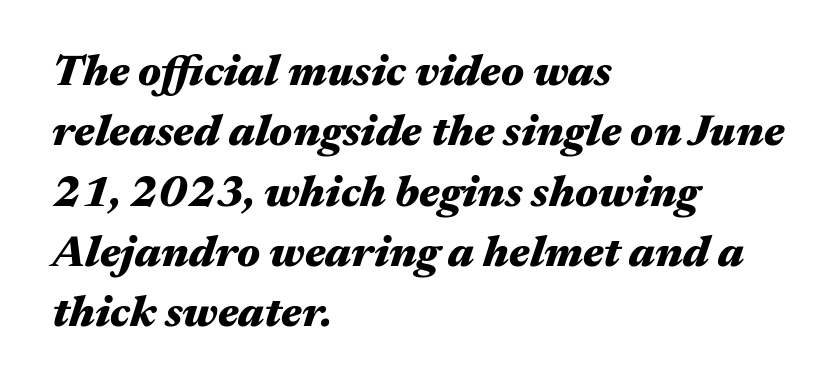
Q: Is the text bold? A: Yes.
Q: Is the text italic (slanted)? A: Yes, it leans right by about 17 degrees.
Q: Is the text underlined? A: No.
Q: How is the paragraph aligned? A: Left-aligned.
Q: Is the spacing between letters normal or unusually wide? A: Normal.
Q: Is the spacing between lines tight, normal or loose? A: Normal.
Q: Width (condensed, normal, or wide)? A: Wide.
Q: Stroke contrast? A: Medium.
Q: x-height? A: Medium.
Q: Monospaced? A: No.
